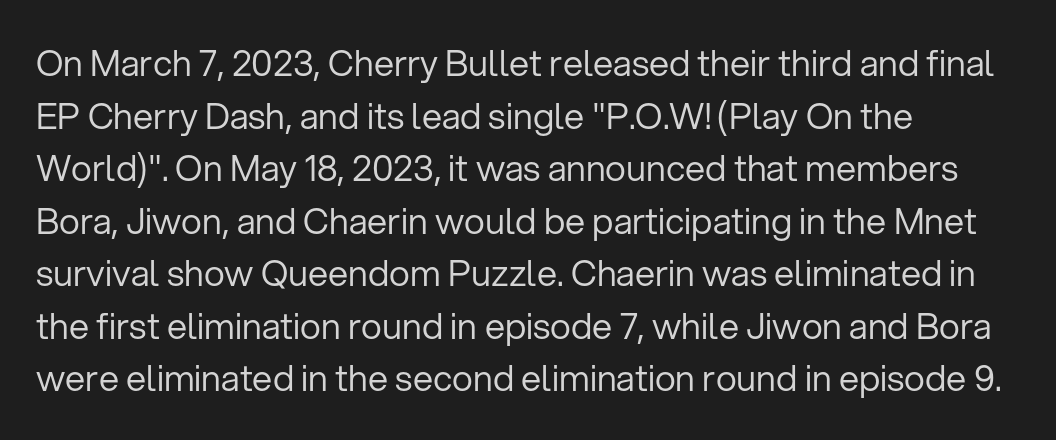
The image shows 36 px regular-weight sans-serif type, upright; set left-aligned, normal line spacing (1.46x), normal letter spacing, not underlined; low stroke contrast and a medium x-height.
